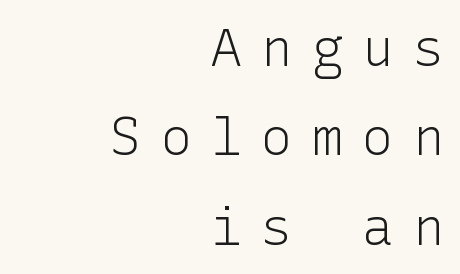
Q: Is the text bold? A: No.
Q: Is the text italic (slanted)? A: No, it is upright.
Q: Is the typeface a serif or a sans-serif typeface? A: Sans-serif.
Q: Is the text underlined? A: No.
Q: How is the paragraph aligned? A: Right-aligned.
Q: Is the spacing between letters normal or unusually wide? A: Unusually wide.
Q: Width (condensed, normal, or wide)? A: Normal.
Q: Stroke contrast? A: Low.
Q: x-height? A: Medium.
